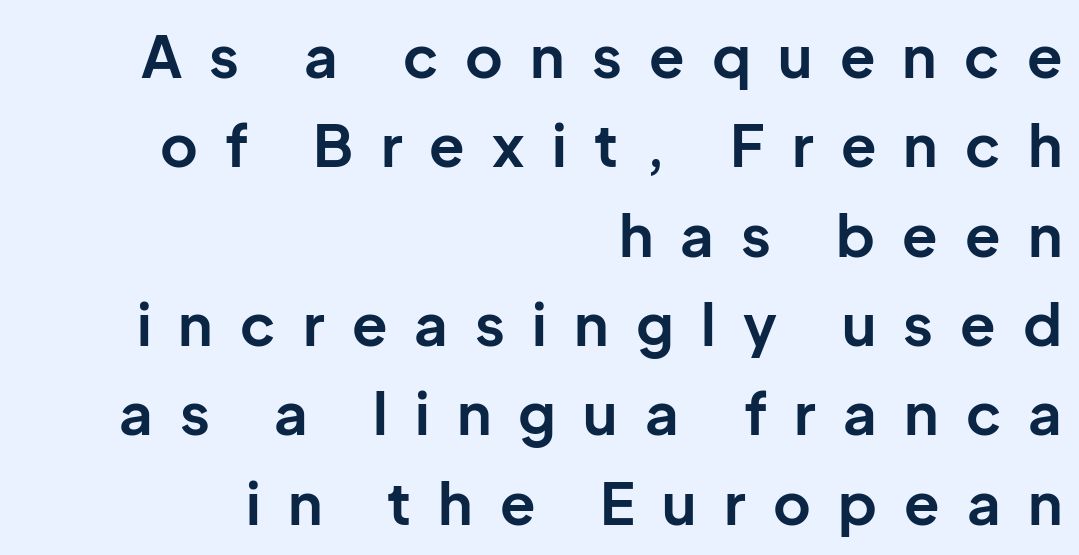
The image shows 58 px bold sans-serif type, upright; set right-aligned, normal line spacing (1.54x), unusually wide letter spacing (+0.47 em), not underlined; low stroke contrast and a medium x-height.
